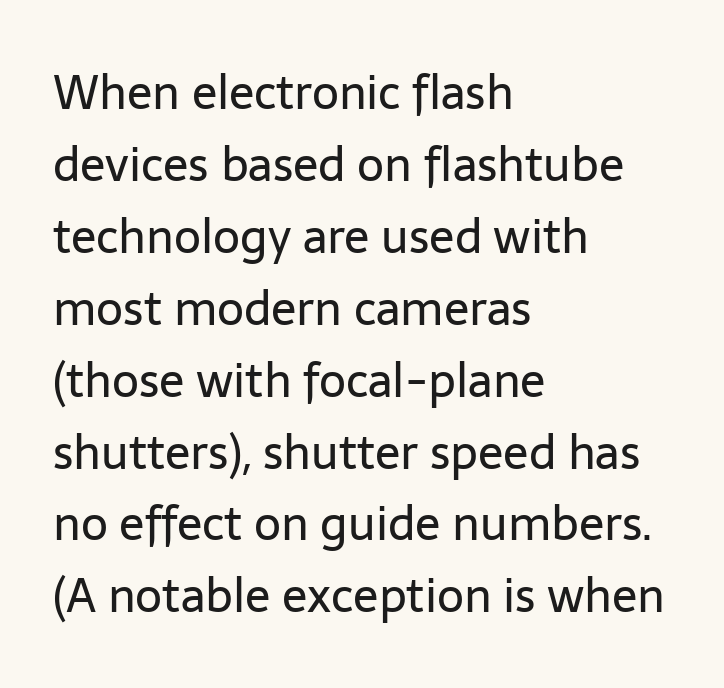
Unbolded letterforms with no extra heft. Each letter keeps its own natural width here, so spacing adapts to shape. How would I describe the line gaps? Plain and ordinary. Each word holds together tightly as a unit, with standard inter-letter gaps.
